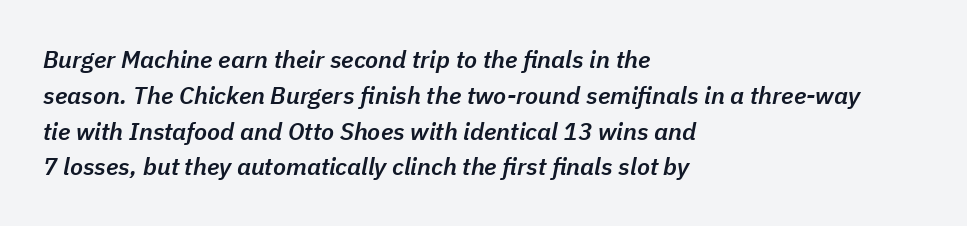
The characters look somewhat weighty, a semibold short of true bold. Spacing between characters is what you'd get straight out of the box. Line spacing here is normal. This rendering uses left alignment, leaving the right contour irregular.
